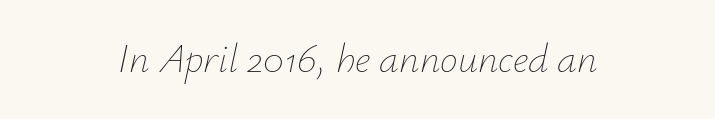
Q: Is the text bold? A: No.
Q: Is the text italic (slanted)? A: Yes, it leans right by about 12 degrees.
Q: Is the text underlined? A: No.
Q: How is the paragraph aligned? A: Centered.
Q: Is the spacing between letters normal or unusually wide? A: Normal.
Q: Width (condensed, normal, or wide)? A: Normal.
Q: Stroke contrast? A: Low.
Q: x-height? A: Small.
Q: Monospaced? A: No.
